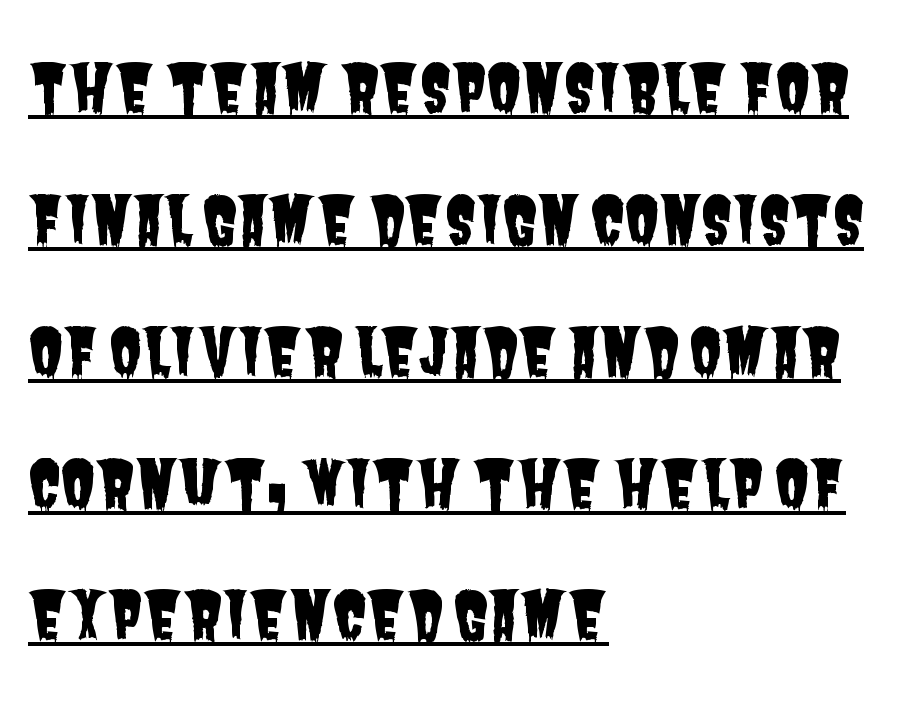
Font category for this specimen: sans-serif. Typeset ragged right — the left edge is the straight one. Leading is clearly above the norm, producing a sparse column. Each word holds together tightly as a unit, with standard inter-letter gaps. Think of a printed novel: that variable character pitch is what you see here.
